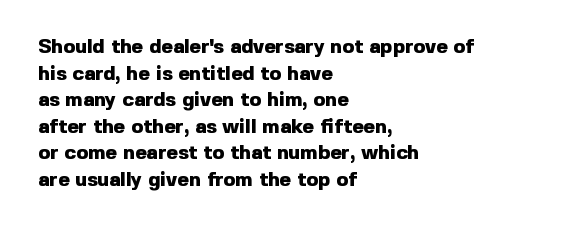
{"italic": "no", "bold": "yes", "underline": "no", "align": "left", "line_spacing": "normal", "line_spacing_ratio": 1.33, "letter_spacing": "normal", "letter_spacing_em": 0.0, "glyph_px": 20}
